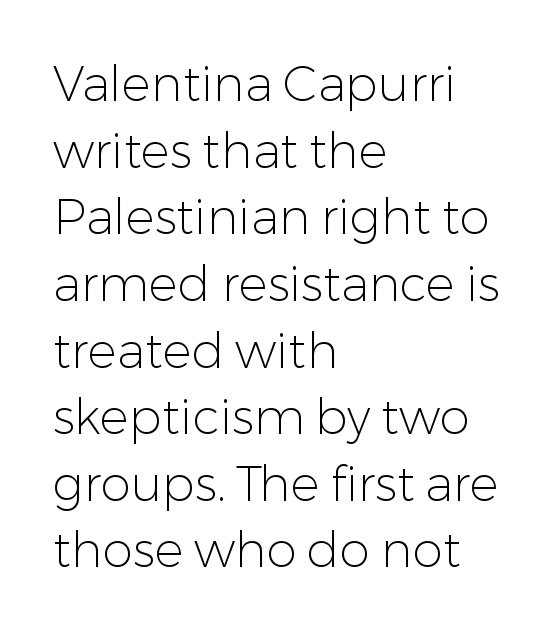
The image shows 49 px light sans-serif type, upright; set left-aligned, normal line spacing (1.36x), normal letter spacing, not underlined; low stroke contrast and a medium x-height.
